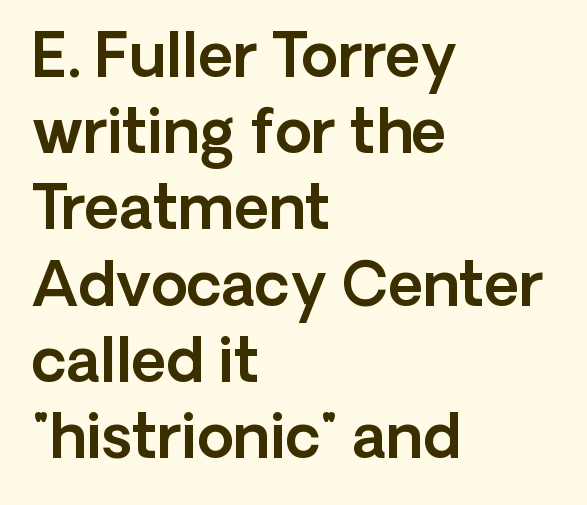
Nobody touched the tracking dial on this one. The letters advance in unequal steps, a hallmark of proportional type. The vertical gap from one line to the next is medium. Nobody drew a line under any word here. If you drew a line through each stem, it would be perfectly vertical. Letterform terminals end flat and unadorned throughout the passage.
